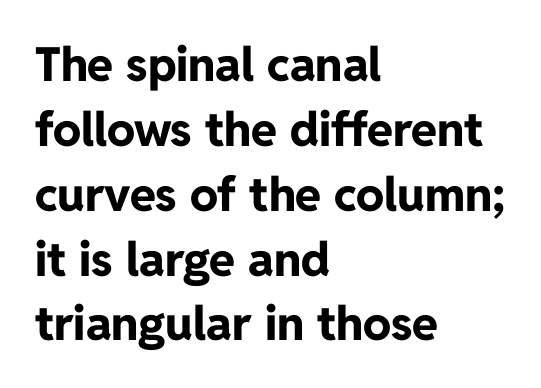
Q: Is the text bold? A: Yes.
Q: Is the text italic (slanted)? A: No, it is upright.
Q: Is the typeface a serif or a sans-serif typeface? A: Sans-serif.
Q: Is the text underlined? A: No.
Q: How is the paragraph aligned? A: Left-aligned.
Q: Is the spacing between letters normal or unusually wide? A: Normal.
Q: Is the spacing between lines tight, normal or loose? A: Normal.
Q: Width (condensed, normal, or wide)? A: Normal.
Q: Stroke contrast? A: Low.
Q: x-height? A: Medium.
Q: Monospaced? A: No.
